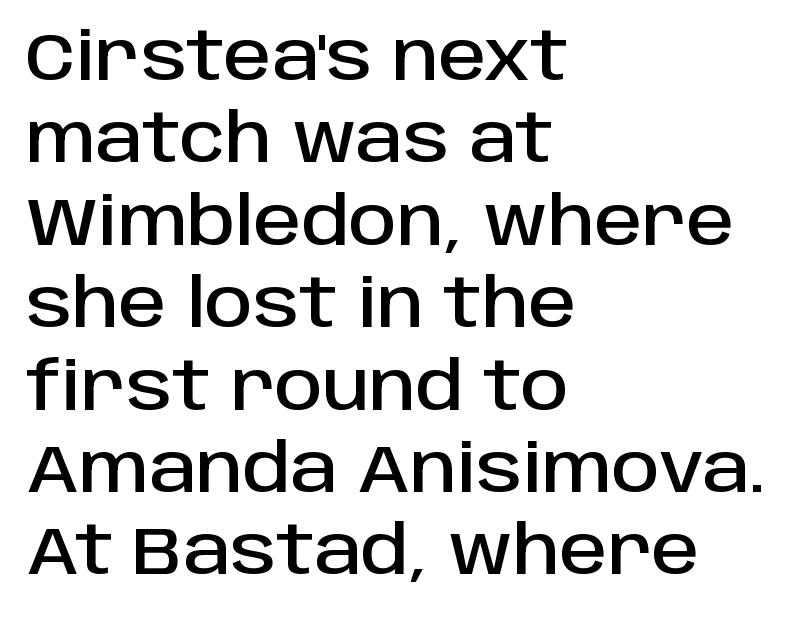
Notice how the passage keeps a crisp vertical edge on the left only. Just letters on the line, the space beneath them empty. The rendering shows plain stroke endings on the letterforms — a sans-serif design. There is no visible air inserted between adjacent glyphs. The passage shown is typed in a proportional face where columns would drift.
